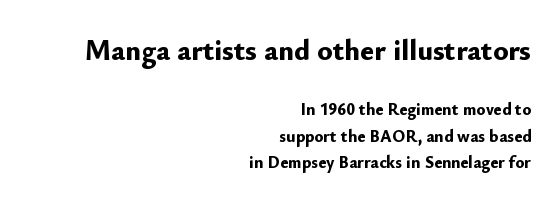
The image shows 29 px bold sans-serif type, upright; set right-aligned, normal line spacing (1.56x), normal letter spacing, not underlined; the first (top) block is 1.71x larger; low stroke contrast and a small x-height.
